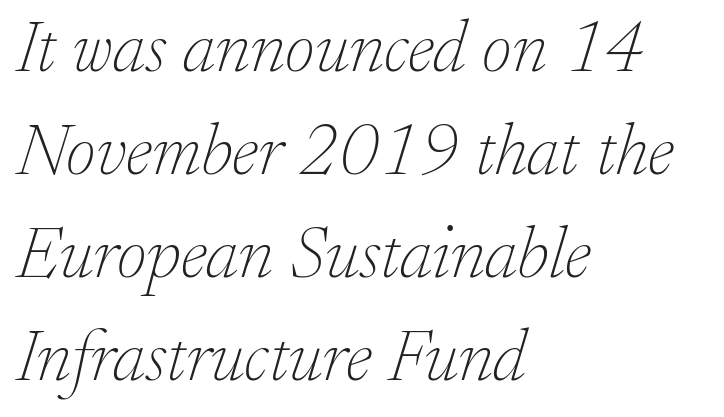
Q: Is the text bold? A: No.
Q: Is the text italic (slanted)? A: Yes, it leans right by about 17 degrees.
Q: Is the typeface a serif or a sans-serif typeface? A: Serif.
Q: Is the text underlined? A: No.
Q: How is the paragraph aligned? A: Left-aligned.
Q: Is the spacing between letters normal or unusually wide? A: Normal.
Q: Is the spacing between lines tight, normal or loose? A: Normal.
Q: Width (condensed, normal, or wide)? A: Normal.
Q: Stroke contrast? A: Low.
Q: x-height? A: Small.
Q: Monospaced? A: No.
